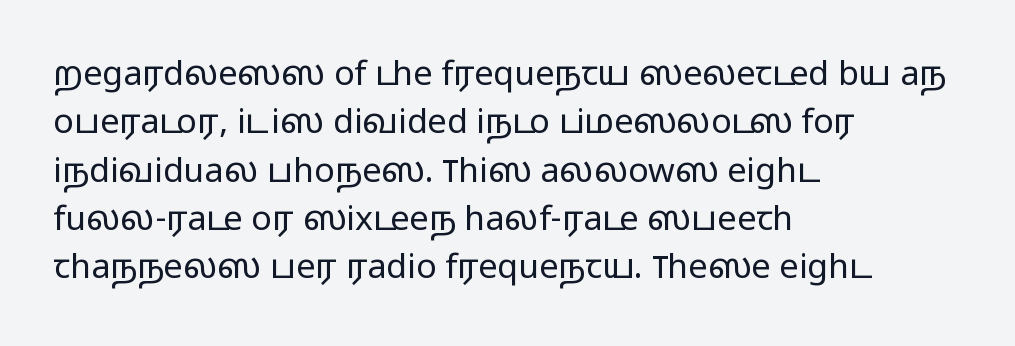
{"serif": "no", "italic": "no", "bold": "no", "weight": "light", "width": "wide", "stroke_contrast": "low", "x_height": "medium", "monospaced": "no", "underline": "no", "align": "left", "line_spacing": "normal", "line_spacing_ratio": 1.42, "letter_spacing": "normal", "letter_spacing_em": 0.0, "glyph_px": 34}
